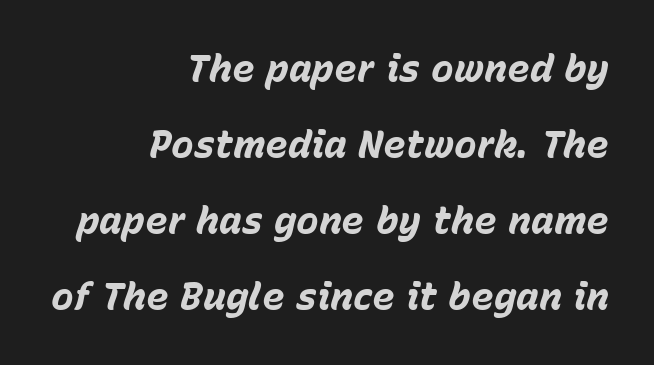
Casual observation: everything's shoved over to the right. The face used here is proportionally spaced, like ordinary book or web type. Compared with typical body copy, the letter spacing here is the same. A full-strength bold gives these letters their thick strokes. The rendering uses a large line-height, opening up the rows.
